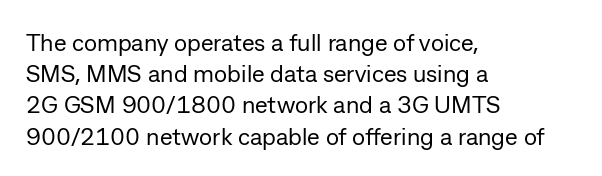
The ragged edge is on the right, which tells us the setting is flush left. The passage shown is not underscored anywhere. These lines were composed using upright roman letters. This sample uses plain, unmodified letter spacing. Reading down the column, the eye jumps a familiar distance to each next line.
